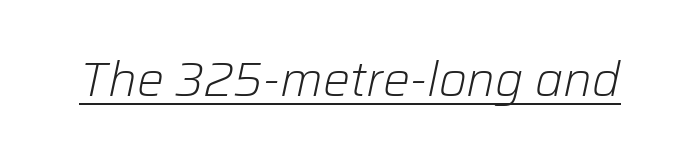
Q: Is the text bold? A: No.
Q: Is the text italic (slanted)? A: Yes, it leans right by about 12 degrees.
Q: Is the text underlined? A: Yes.
Q: Is the spacing between letters normal or unusually wide? A: Normal.
Q: Width (condensed, normal, or wide)? A: Normal.
Q: Stroke contrast? A: Low.
Q: x-height? A: Medium.
Q: Monospaced? A: No.
